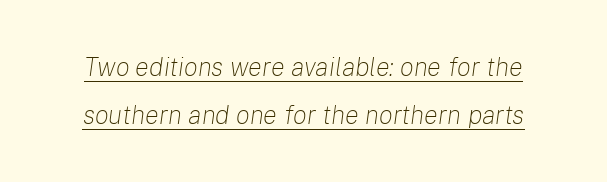
Q: Is the text bold? A: No.
Q: Is the text italic (slanted)? A: Yes, it leans right by about 8 degrees.
Q: Is the text underlined? A: Yes.
Q: Is the spacing between letters normal or unusually wide? A: Normal.
